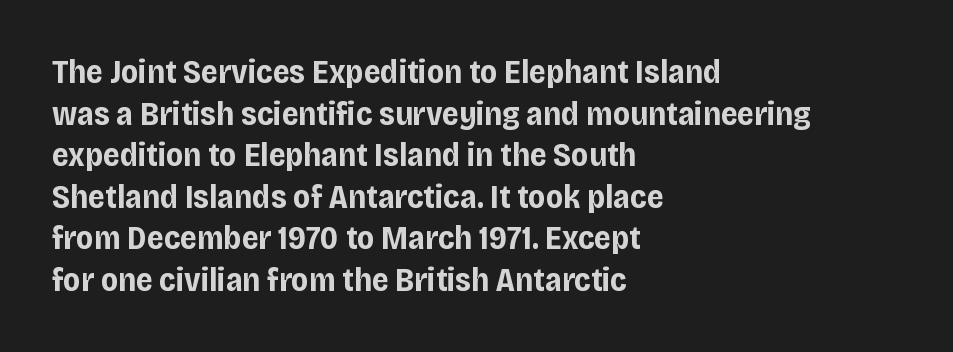
{"serif": "no", "italic": "no", "bold": "yes", "weight": "bold", "width": "normal", "stroke_contrast": "low", "x_height": "large", "monospaced": "no", "underline": "no", "align": "left", "line_spacing": "normal", "line_spacing_ratio": 1.26, "letter_spacing": "normal", "letter_spacing_em": 0.0, "glyph_px": 33}
